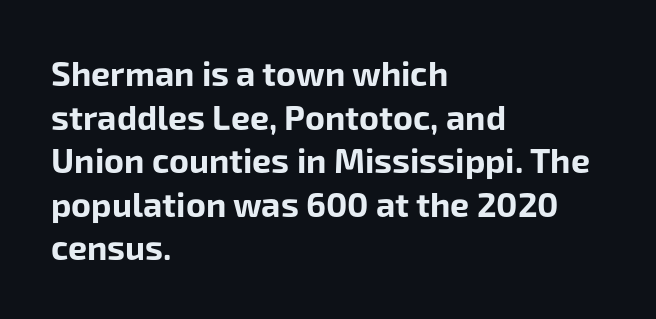
The image shows 34 px bold sans-serif type, upright; set left-aligned, normal line spacing (1.28x), normal letter spacing, not underlined; low stroke contrast and a medium x-height.
